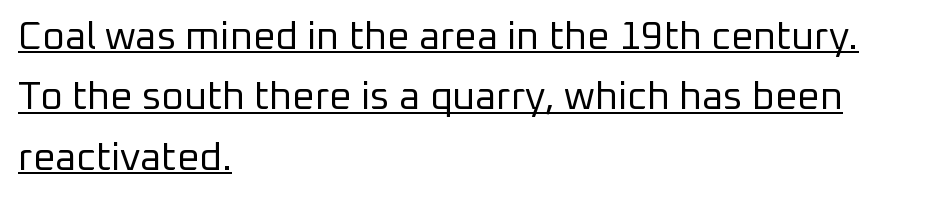
A quiet, ordinary-to-light weight characterises the typeface. Words appear dense and cohesive because spacing is normal. The typography opts for an upright posture over an oblique one. Decoration check: the copy is underlined. Does the leading feel generous? No, just average.
